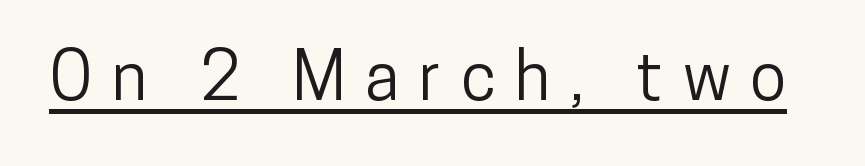
Q: Is the text italic (slanted)? A: No, it is upright.
Q: Is the typeface a serif or a sans-serif typeface? A: Sans-serif.
Q: Is the text underlined? A: Yes.
Q: Is the spacing between letters normal or unusually wide? A: Unusually wide.
Q: Width (condensed, normal, or wide)? A: Condensed.
Q: Stroke contrast? A: Low.
Q: x-height? A: Medium.
Q: Monospaced? A: No.
